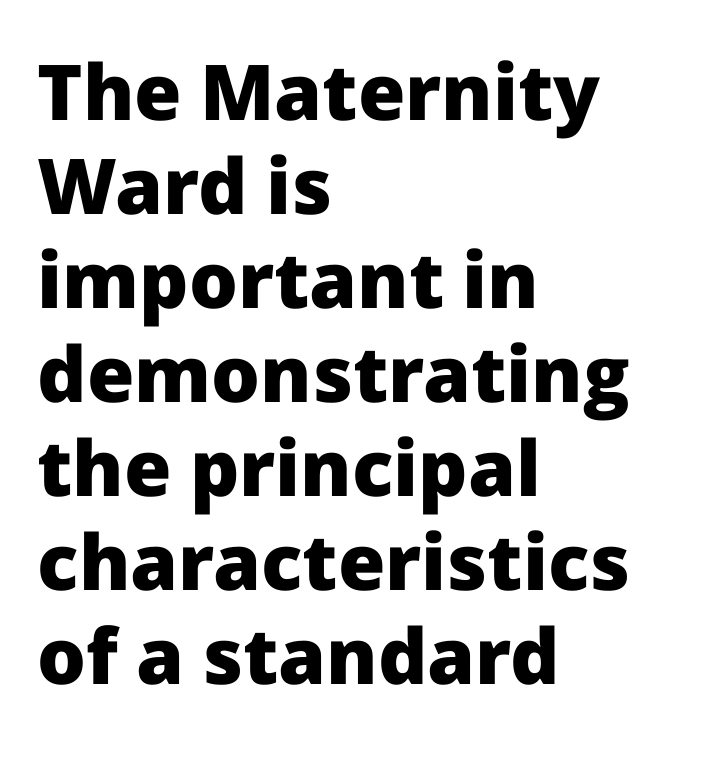
The image shows 77 px heavy sans-serif type, upright; set left-aligned, line spacing 1.22x, normal letter spacing, not underlined; low stroke contrast and a medium x-height.
